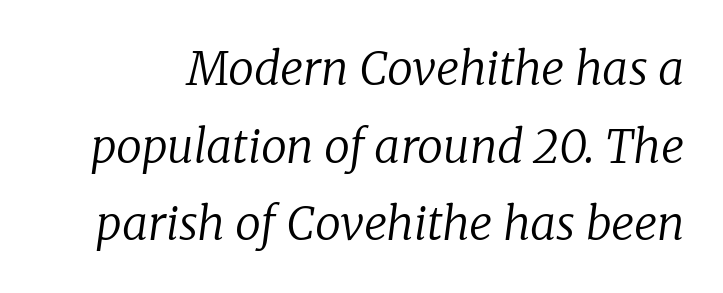
Heaviness? Minimal to ordinary, like unemphasized prose. The glyphs in this specimen are seriffed. Does extra space separate the letters? No, they use regular spacing. If you measured baseline to baseline, you'd find a middling distance. Just letters on the line, the space beneath them empty.
